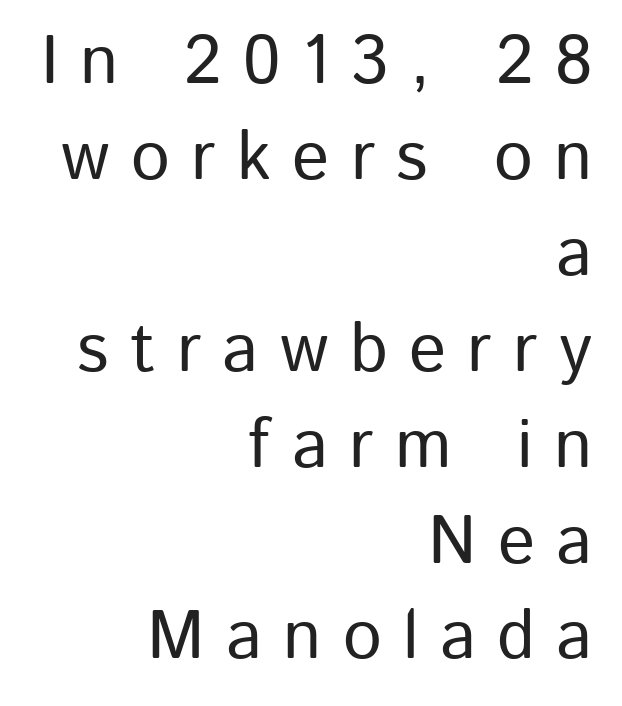
Q: Is the text italic (slanted)? A: No, it is upright.
Q: Is the typeface a serif or a sans-serif typeface? A: Sans-serif.
Q: Is the text underlined? A: No.
Q: How is the paragraph aligned? A: Right-aligned.
Q: Is the spacing between letters normal or unusually wide? A: Unusually wide.
Q: Is the spacing between lines tight, normal or loose? A: Normal.
Q: Width (condensed, normal, or wide)? A: Normal.
Q: Stroke contrast? A: Low.
Q: x-height? A: Medium.
Q: Monospaced? A: No.
